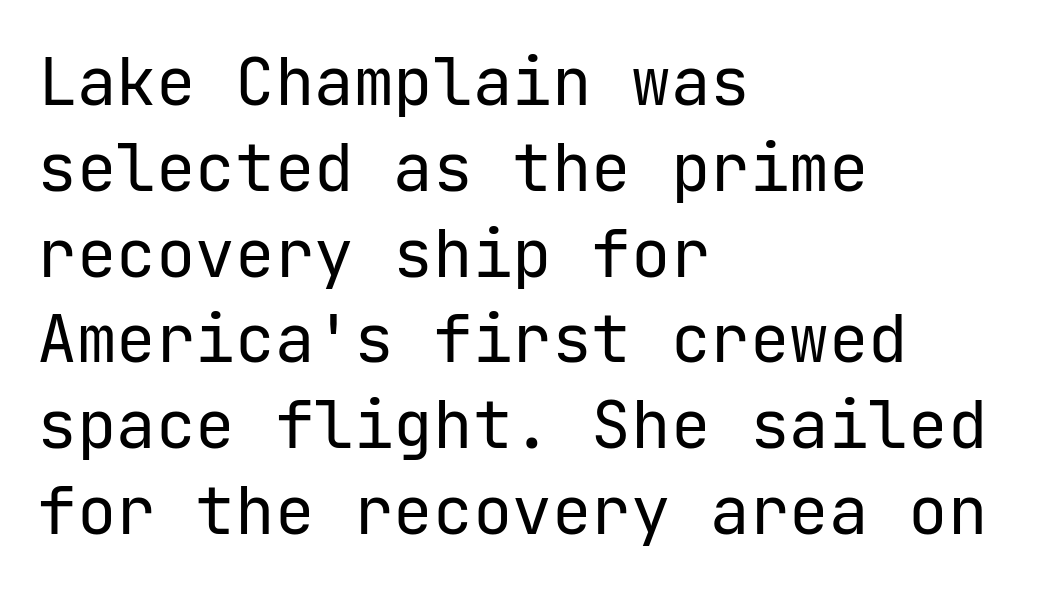
The image shows 66 px regular-weight sans-serif type, upright; set left-aligned, normal line spacing (1.3x), normal letter spacing, not underlined; low stroke contrast and a medium x-height.
